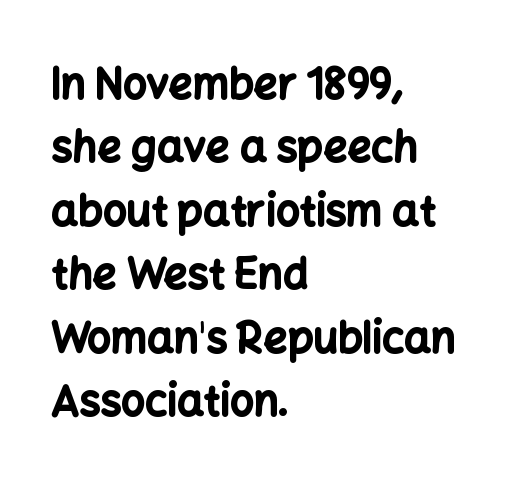
{"serif": "no", "italic": "no", "bold": "yes", "weight": "bold", "width": "normal", "stroke_contrast": "low", "x_height": "medium", "monospaced": "no", "underline": "no", "align": "left", "line_spacing": "normal", "line_spacing_ratio": 1.51, "letter_spacing": "normal", "letter_spacing_em": 0.0, "glyph_px": 42}
